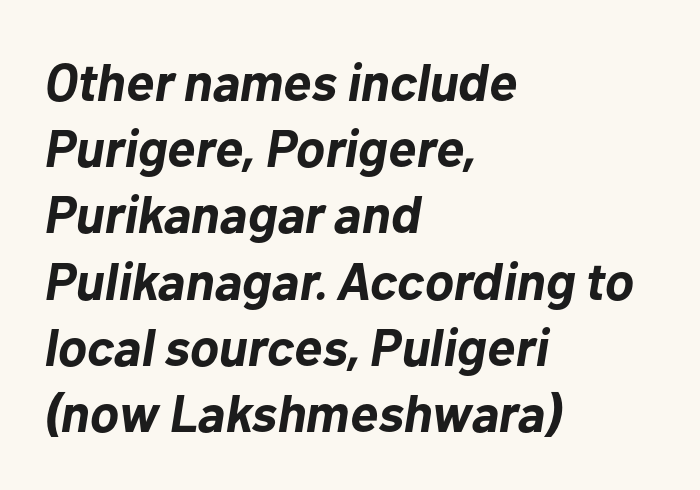
{"italic": "yes", "lean": "right", "slant_degrees": 10, "bold": "yes", "weight": "bold", "width": "normal", "stroke_contrast": "low", "x_height": "medium", "monospaced": "no", "underline": "no", "align": "left", "line_spacing": "normal", "line_spacing_ratio": 1.25, "letter_spacing": "normal", "letter_spacing_em": 0.0, "glyph_px": 53}
